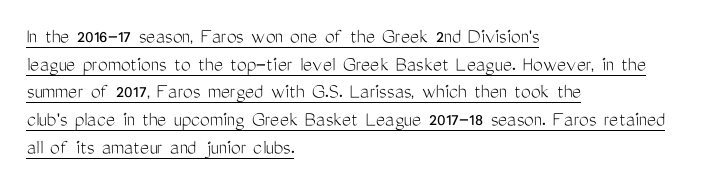
The image shows 22 px text type, upright; set left-aligned, normal line spacing (1.26x), normal letter spacing, underlined.
